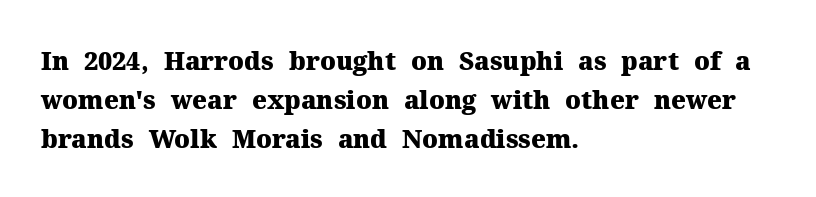
The image shows 25 px bold type, upright; set left-aligned, normal line spacing (1.56x), normal letter spacing, not underlined.
